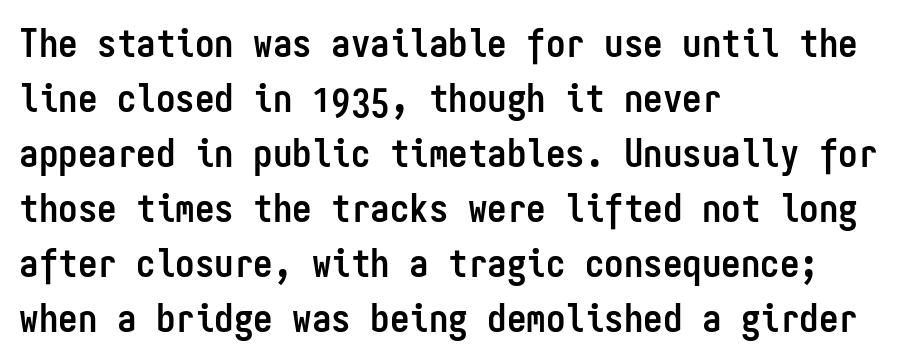
{"serif": "no", "italic": "no", "bold": "yes", "weight": "semibold", "width": "condensed", "stroke_contrast": "low", "x_height": "medium", "monospaced": "yes", "underline": "no", "align": "left", "line_spacing": "normal", "line_spacing_ratio": 1.41, "letter_spacing": "normal", "letter_spacing_em": 0.0, "glyph_px": 39}
